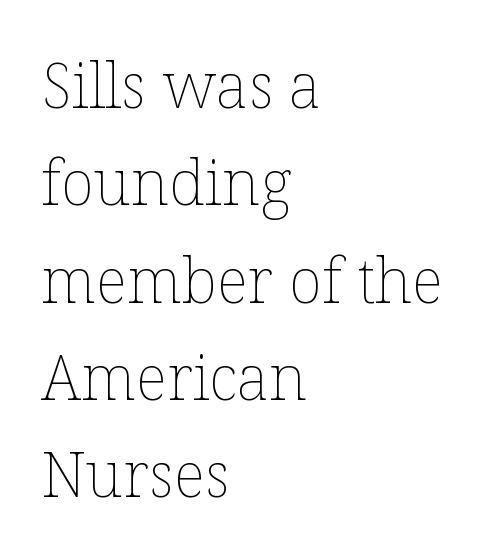
{"italic": "no", "bold": "no", "weight": "thin", "width": "normal", "stroke_contrast": "low", "x_height": "medium", "monospaced": "no", "underline": "no", "align": "left", "line_spacing": "normal", "line_spacing_ratio": 1.57, "letter_spacing": "normal", "letter_spacing_em": 0.0, "glyph_px": 62}
